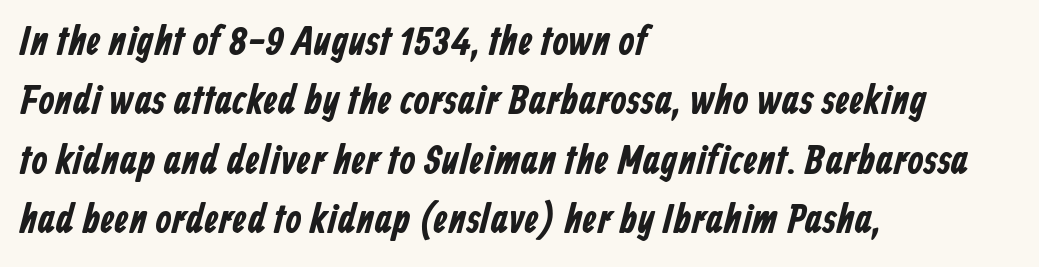
The image shows 41 px condensed sans-serif type; set left-aligned, normal line spacing (1.45x), normal letter spacing, not underlined; low stroke contrast and a medium x-height.
